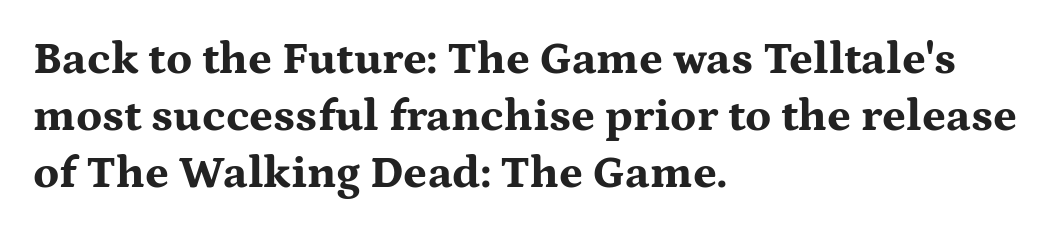
{"serif": "yes", "italic": "no", "bold": "yes", "weight": "bold", "width": "wide", "stroke_contrast": "medium", "x_height": "medium", "monospaced": "no", "underline": "no", "align": "left", "line_spacing_ratio": 1.24, "letter_spacing": "normal", "letter_spacing_em": 0.0, "glyph_px": 46}
